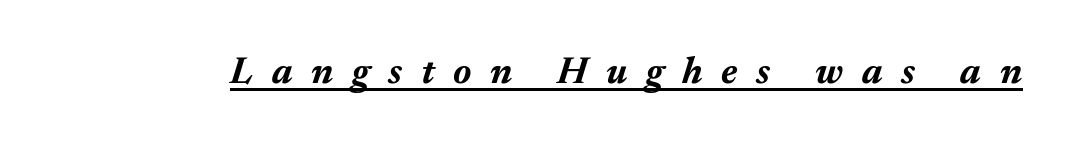
Q: Is the text bold? A: Yes.
Q: Is the text italic (slanted)? A: Yes, it leans right by about 17 degrees.
Q: Is the text underlined? A: Yes.
Q: Is the spacing between letters normal or unusually wide? A: Unusually wide.
Q: Width (condensed, normal, or wide)? A: Normal.
Q: Stroke contrast? A: Medium.
Q: x-height? A: Medium.
Q: Monospaced? A: No.
